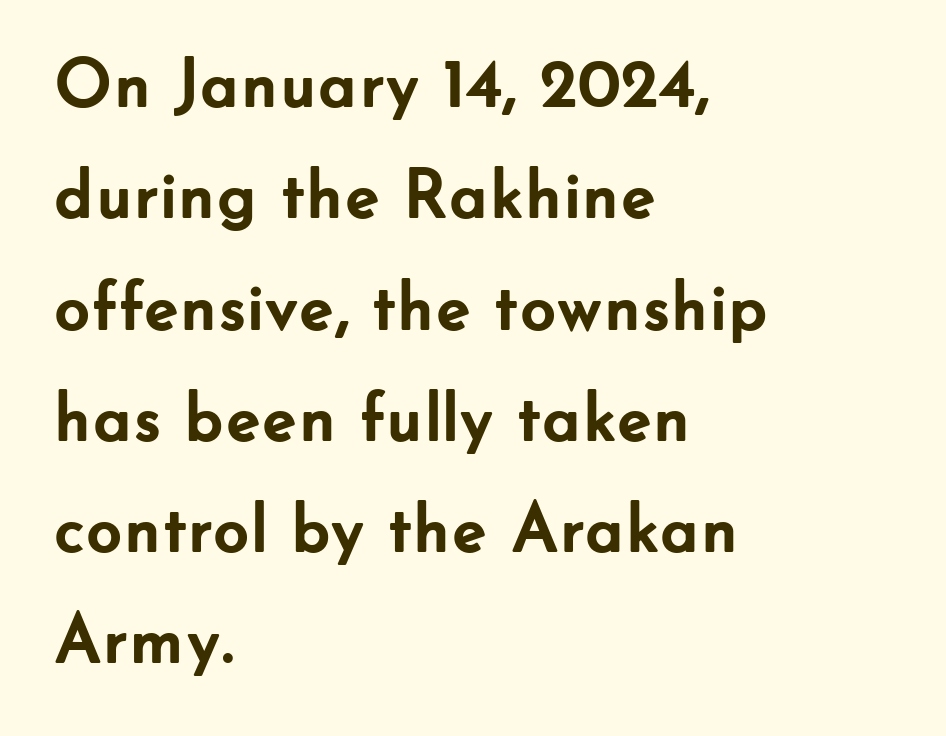
Q: Is the text bold? A: Yes.
Q: Is the text italic (slanted)? A: No, it is upright.
Q: Is the typeface a serif or a sans-serif typeface? A: Sans-serif.
Q: Is the text underlined? A: No.
Q: How is the paragraph aligned? A: Left-aligned.
Q: Is the spacing between letters normal or unusually wide? A: Normal.
Q: Is the spacing between lines tight, normal or loose? A: Normal.
Q: Width (condensed, normal, or wide)? A: Normal.
Q: Stroke contrast? A: Low.
Q: x-height? A: Small.
Q: Monospaced? A: No.
